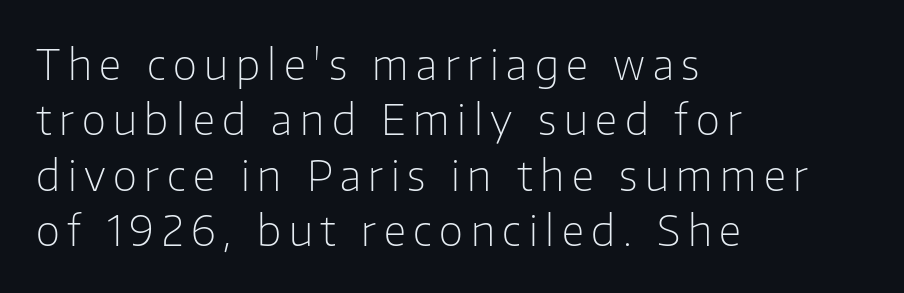
The image shows 42 px light sans-serif type, upright; set left-aligned, normal line spacing (1.32x), not underlined; low stroke contrast and a medium x-height.
